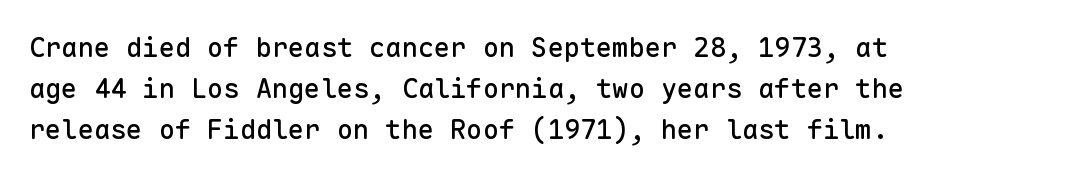
{"italic": "no", "underline": "no", "align": "left", "line_spacing": "normal", "line_spacing_ratio": 1.52, "letter_spacing": "normal", "letter_spacing_em": 0.0, "glyph_px": 27}
